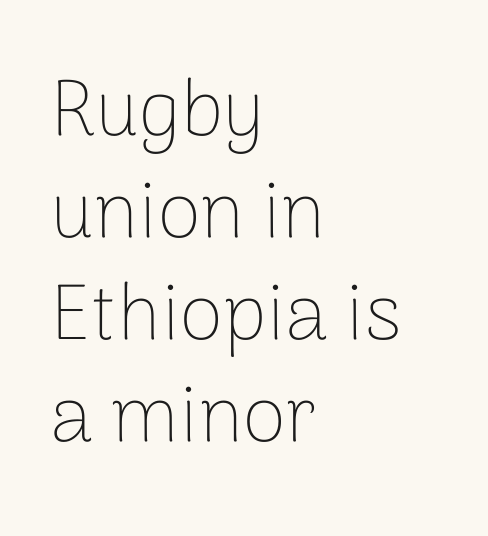
Are there feet on the stems? There aren't — it's a sans. Rule under the text: the space is simply empty. Spacing verdict: proportional, widths tailored to each character. Spacing between characters is what you'd get straight out of the box. Weight: not bold — regular or lighter. Regular leading.
